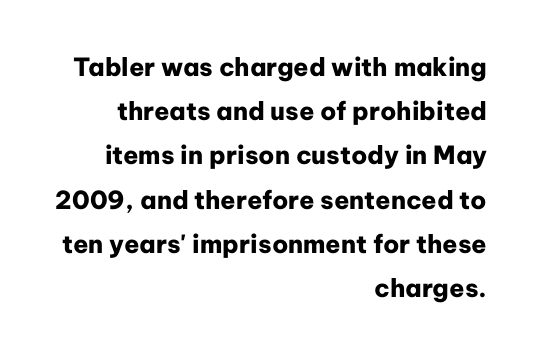
{"italic": "no", "bold": "yes", "underline": "no", "align": "right", "line_spacing_ratio": 1.77, "letter_spacing": "normal", "letter_spacing_em": 0.0, "glyph_px": 25}
